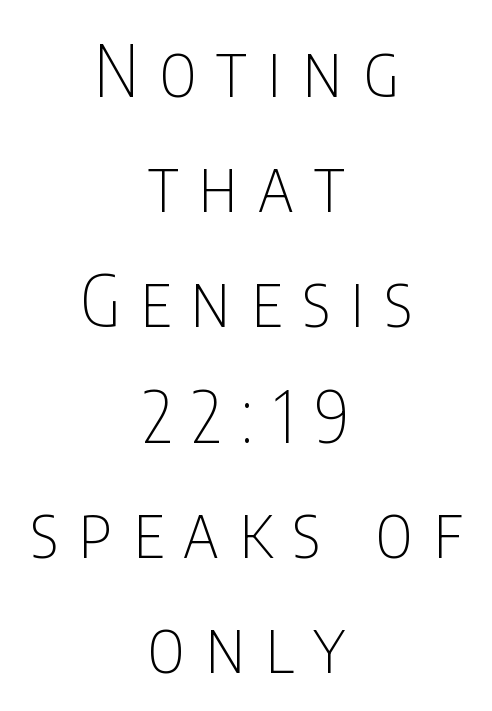
{"serif": "no", "italic": "no", "bold": "no", "weight": "thin", "width": "condensed", "stroke_contrast": "low", "x_height": "large", "monospaced": "no", "underline": "no", "align": "center", "line_spacing": "normal", "line_spacing_ratio": 1.6, "letter_spacing": "wide", "letter_spacing_em": 0.28, "glyph_px": 72}
